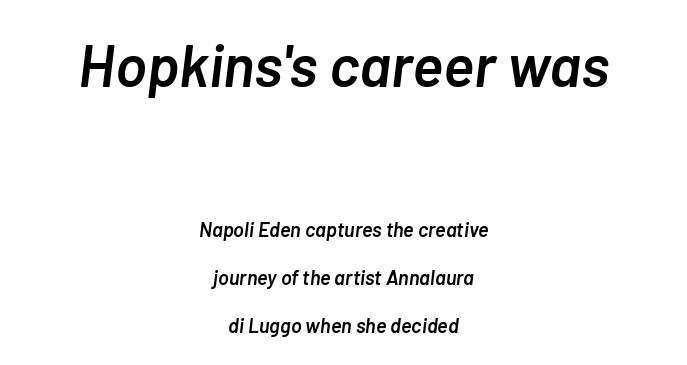
{"italic": "yes", "lean": "right", "slant_degrees": 7, "bold": "semi", "weight": "semibold", "width": "normal", "stroke_contrast": "low", "x_height": "medium", "monospaced": "no", "underline": "no", "align": "center", "line_spacing": "loose", "line_spacing_ratio": 2.4, "letter_spacing": "normal", "letter_spacing_em": 0.0, "larger_block": "first", "size_ratio": 2.95, "glyph_px": 59}
